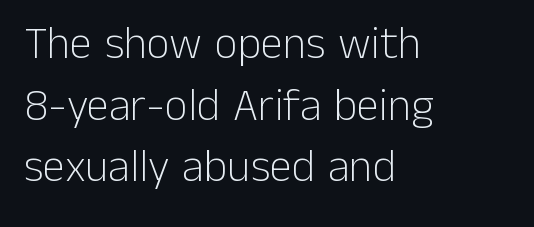
Q: Is the text bold? A: No.
Q: Is the text italic (slanted)? A: No, it is upright.
Q: Is the typeface a serif or a sans-serif typeface? A: Sans-serif.
Q: Is the text underlined? A: No.
Q: How is the paragraph aligned? A: Left-aligned.
Q: Is the spacing between letters normal or unusually wide? A: Normal.
Q: Is the spacing between lines tight, normal or loose? A: Normal.
Q: Width (condensed, normal, or wide)? A: Normal.
Q: Stroke contrast? A: Low.
Q: x-height? A: Medium.
Q: Monospaced? A: No.
